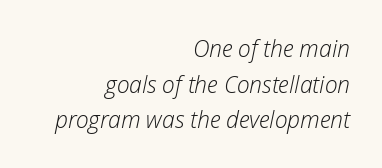
{"italic": "yes", "lean": "right", "slant_degrees": 12, "bold": "no", "underline": "no", "align": "right", "line_spacing": "normal", "line_spacing_ratio": 1.55, "letter_spacing": "normal", "letter_spacing_em": 0.0, "glyph_px": 23}
